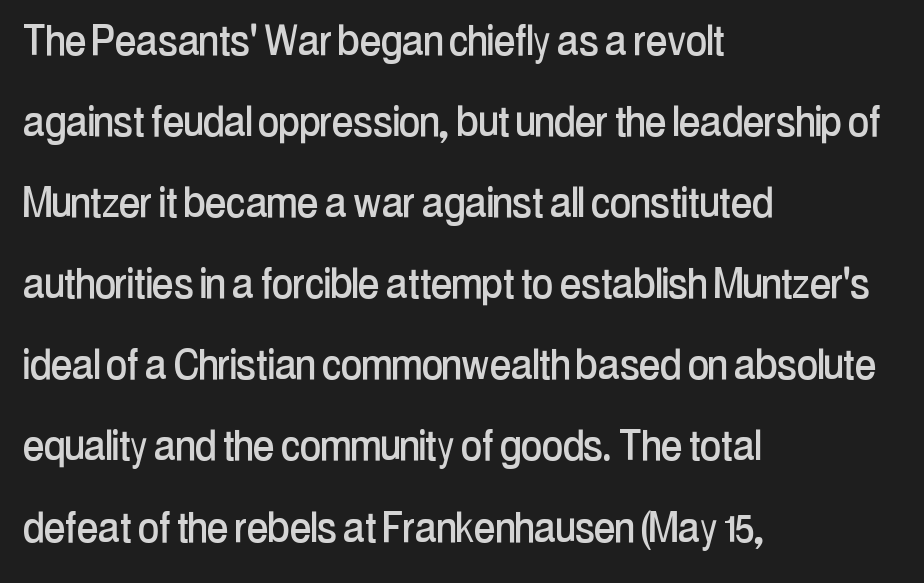
The image shows 51 px condensed sans-serif type, upright; set left-aligned, normal line spacing (1.59x), normal letter spacing, not underlined; low stroke contrast and a medium x-height.
